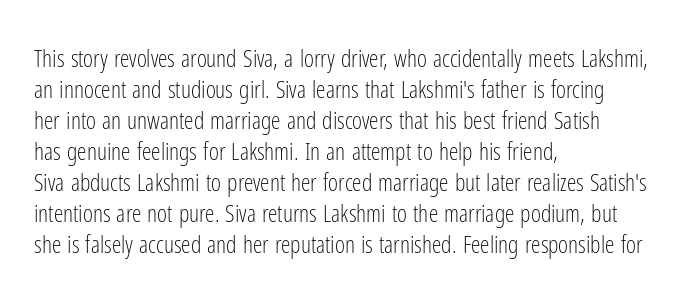
{"italic": "no", "bold": "no", "underline": "no", "align": "left", "line_spacing": "normal", "line_spacing_ratio": 1.29, "letter_spacing": "normal", "letter_spacing_em": 0.0, "glyph_px": 24}
